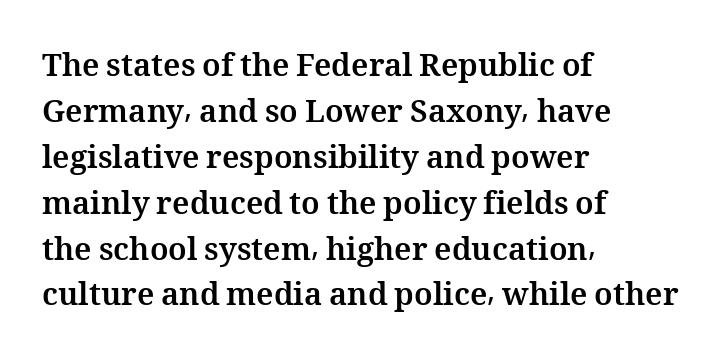
The image shows 31 px bold type, upright; set left-aligned, normal line spacing (1.48x), normal letter spacing, not underlined; medium stroke contrast and a medium x-height.
